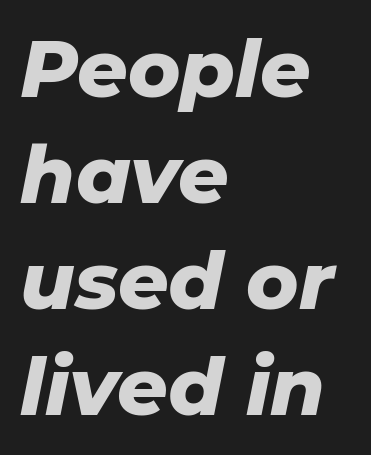
{"italic": "yes", "lean": "right", "slant_degrees": 11, "bold": "yes", "weight": "heavy", "width": "normal", "stroke_contrast": "low", "x_height": "medium", "monospaced": "no", "underline": "no", "align": "left", "line_spacing": "normal", "line_spacing_ratio": 1.34, "letter_spacing": "normal", "letter_spacing_em": 0.0, "glyph_px": 79}
